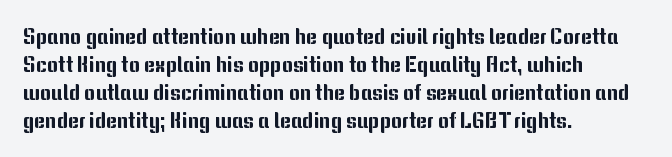
Teacher's note: observe the even left margin — that is flush-left alignment. No italicization has been applied; the sample stays upright. Clear beneath every line of the passage. Honestly, the letter spacing is just normal — you wouldn't notice it. A typesetter would call this leading conventional body-copy spacing.
